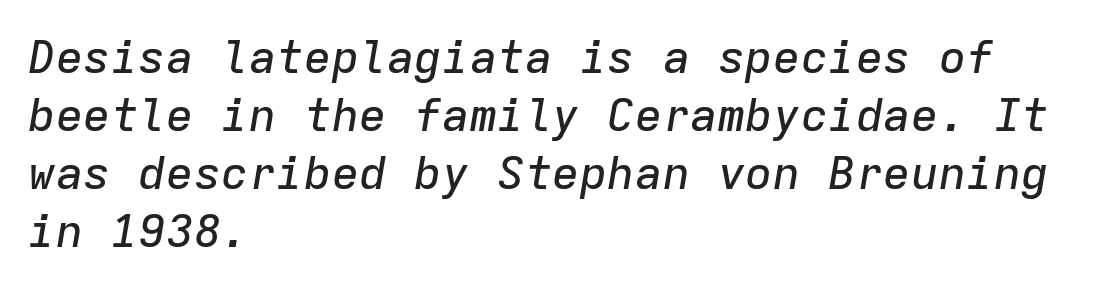
Q: Is the text italic (slanted)? A: Yes, it leans right by about 9 degrees.
Q: Is the text underlined? A: No.
Q: How is the paragraph aligned? A: Left-aligned.
Q: Is the spacing between letters normal or unusually wide? A: Normal.
Q: Is the spacing between lines tight, normal or loose? A: Normal.
Q: Width (condensed, normal, or wide)? A: Normal.
Q: Stroke contrast? A: Low.
Q: x-height? A: Medium.
Q: Monospaced? A: Yes.
